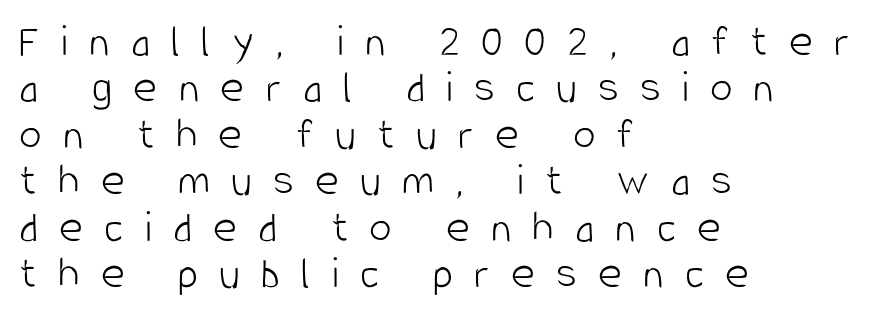
To sum up the face: it is a sans, with no serifs. Nope, not italic — everything's standing straight. The passage is arranged the way most books set body copy — flush left. Ink coverage per letter is moderate at most. Note the varied advance widths — an 'i' is clearly narrower than an 'm'.
